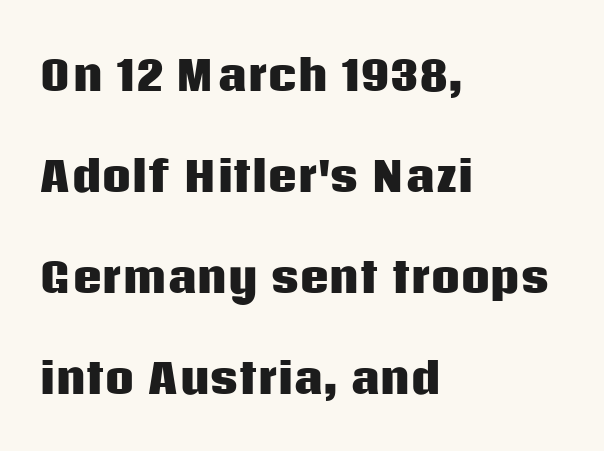
The image shows 41 px heavy sans-serif type, upright; set left-aligned, loose line spacing (2.46x), normal letter spacing, not underlined; low stroke contrast and a large x-height.
